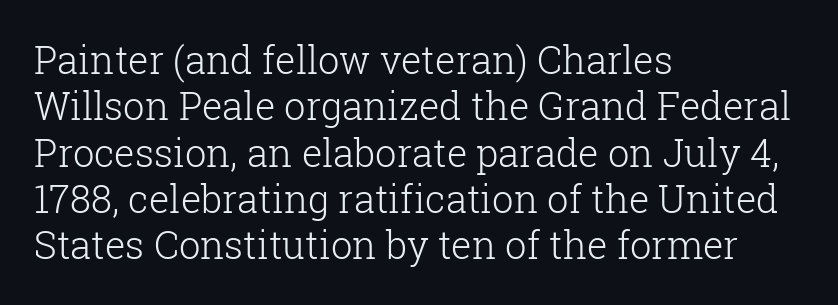
{"serif": "yes", "italic": "no", "bold": "no", "weight": "light", "width": "normal", "stroke_contrast": "low", "x_height": "medium", "monospaced": "no", "underline": "no", "align": "left", "line_spacing_ratio": 1.22, "letter_spacing": "normal", "letter_spacing_em": 0.0, "glyph_px": 38}
